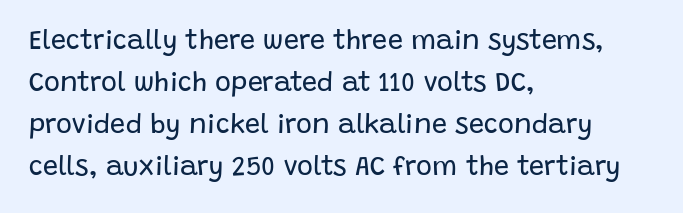
{"italic": "no", "bold": "no", "underline": "no", "align": "left", "line_spacing": "normal", "line_spacing_ratio": 1.56, "letter_spacing": "normal", "letter_spacing_em": 0.0, "glyph_px": 27}
